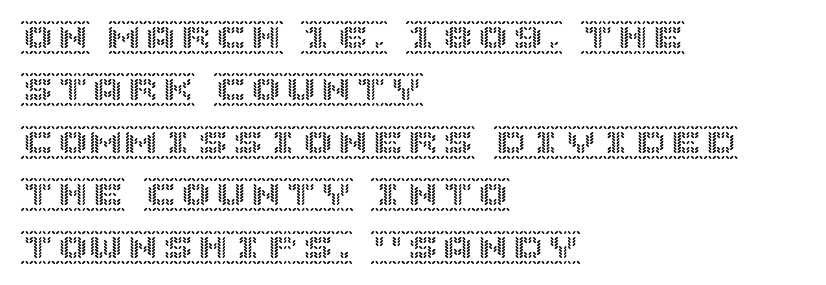
The image shows 35 px text type, upright; set left-aligned, normal line spacing (1.5x), normal letter spacing, not underlined; a large x-height.
